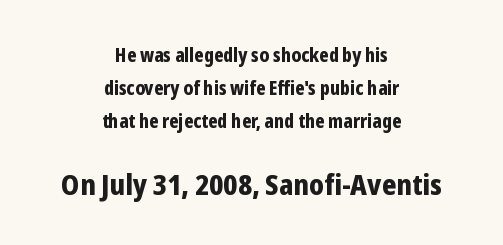
Is there any slant? The stems are plumb. Students, note that the glyphs here touch the page at normal intervals. Each letter keeps its own natural width here, so spacing adapts to shape. The rag falls on both sides of this text block equally.
